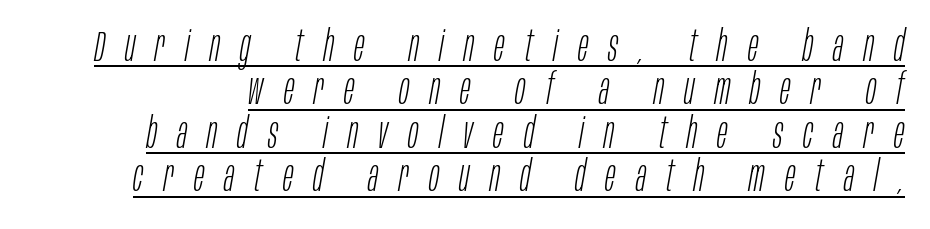
{"italic": "yes", "lean": "right", "slant_degrees": 10, "bold": "no", "weight": "light", "width": "condensed", "stroke_contrast": "low", "x_height": "large", "monospaced": "no", "underline": "yes", "line_spacing": "tight", "line_spacing_ratio": 1.01, "letter_spacing": "wide", "letter_spacing_em": 0.47, "glyph_px": 43}
